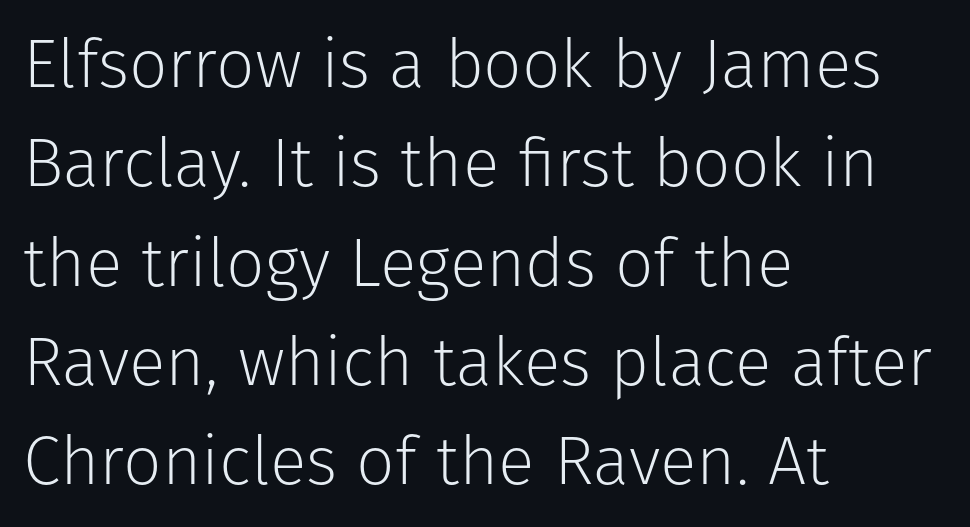
The image shows 68 px light sans-serif type, upright; set left-aligned, normal line spacing (1.46x), normal letter spacing, not underlined; low stroke contrast and a medium x-height.
